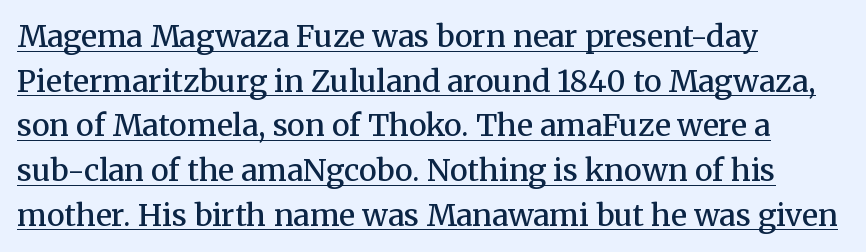
The image shows 30 px semibold serif type, upright; set left-aligned, normal line spacing (1.49x), normal letter spacing, underlined; medium stroke contrast and a medium x-height.
